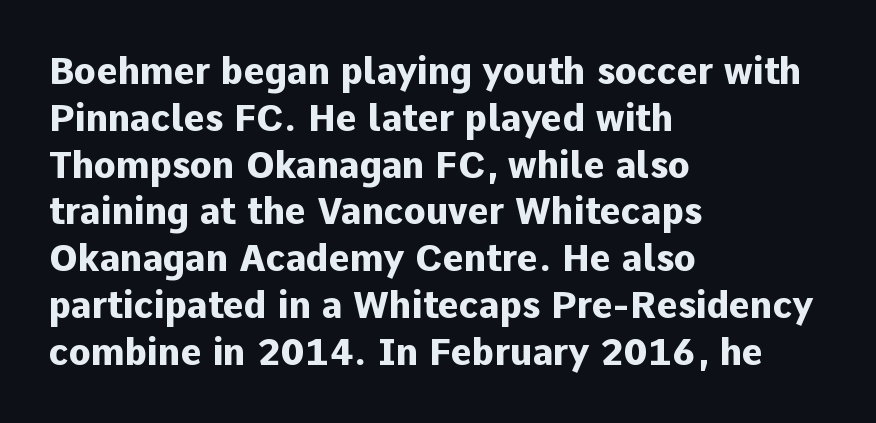
Q: Is the text bold? A: Yes.
Q: Is the text italic (slanted)? A: No, it is upright.
Q: Is the typeface a serif or a sans-serif typeface? A: Sans-serif.
Q: Is the text underlined? A: No.
Q: How is the paragraph aligned? A: Left-aligned.
Q: Is the spacing between letters normal or unusually wide? A: Normal.
Q: Is the spacing between lines tight, normal or loose? A: Normal.
Q: Width (condensed, normal, or wide)? A: Normal.
Q: Stroke contrast? A: Low.
Q: x-height? A: Medium.
Q: Monospaced? A: No.
